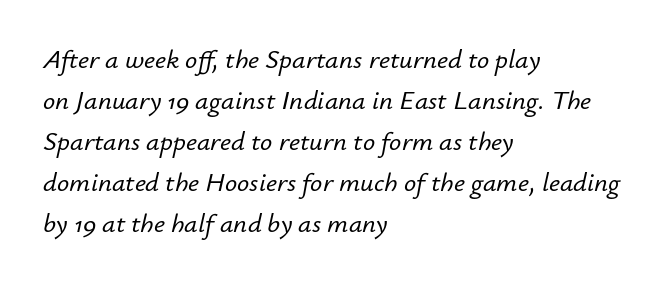
Tall strokes in this sample are angled rather than plumb. The rendering uses a moderate line-height, typical for paragraphs. Alignment: flush left. Check under the words: just untouched page.
